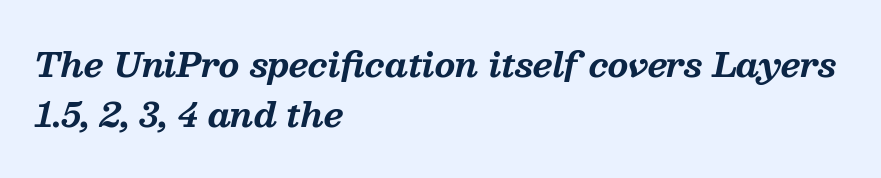
Q: Is the text bold? A: Yes.
Q: Is the text italic (slanted)? A: Yes, it leans right by about 13 degrees.
Q: Is the typeface a serif or a sans-serif typeface? A: Serif.
Q: Is the text underlined? A: No.
Q: How is the paragraph aligned? A: Left-aligned.
Q: Is the spacing between letters normal or unusually wide? A: Normal.
Q: Is the spacing between lines tight, normal or loose? A: Normal.
Q: Width (condensed, normal, or wide)? A: Normal.
Q: Stroke contrast? A: Medium.
Q: x-height? A: Medium.
Q: Monospaced? A: No.
